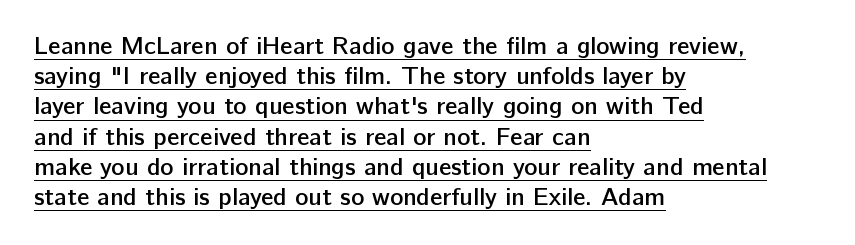
The image shows 25 px text type, upright; set left-aligned, line spacing 1.21x, normal letter spacing, underlined.
